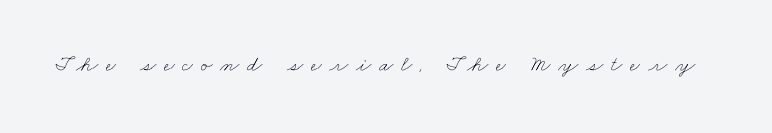
{"bold": "no", "underline": "no", "letter_spacing": "wide", "letter_spacing_em": 0.35, "glyph_px": 22}
